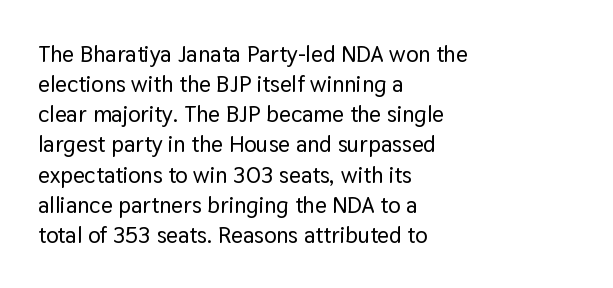
The ragged edge is on the right, which tells us the setting is flush left. What's the leading like? Ordinary, nothing unusual. Posture: straight, roman, zero tilt. The face used here is rendered with its standard letterfit. Letters rest on an invisible, unmarked baseline.
